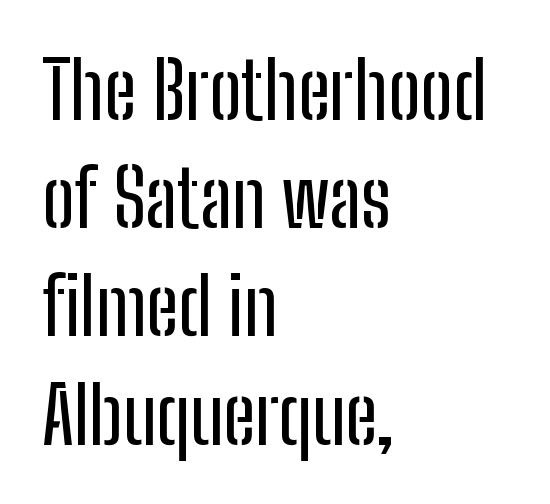
Baseline-to-baseline distance is the conventional proportion of letter height. Do the letters lean? They stand straight. Alignment: flush left. Tracking here is standard; glyphs follow each other at the usual distance.
